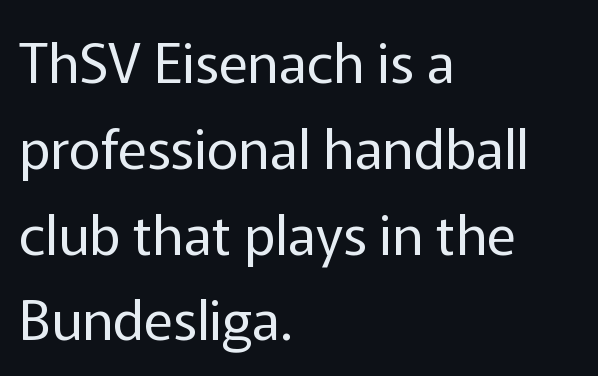
The image shows 55 px regular-weight sans-serif type, upright; set left-aligned, normal line spacing (1.56x), normal letter spacing, not underlined; low stroke contrast and a medium x-height.
